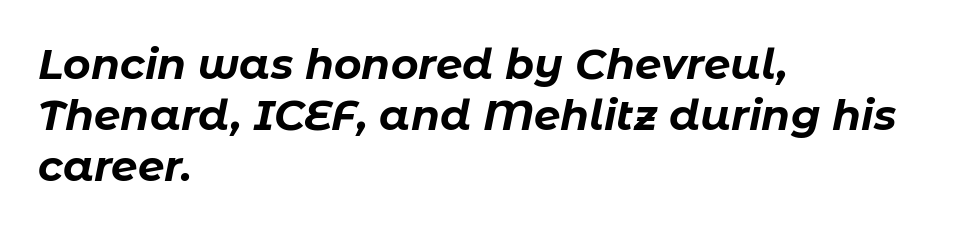
The image shows 42 px bold type, italic (leaning right); set left-aligned, line spacing 1.22x, normal letter spacing, not underlined; low stroke contrast and a medium x-height.
